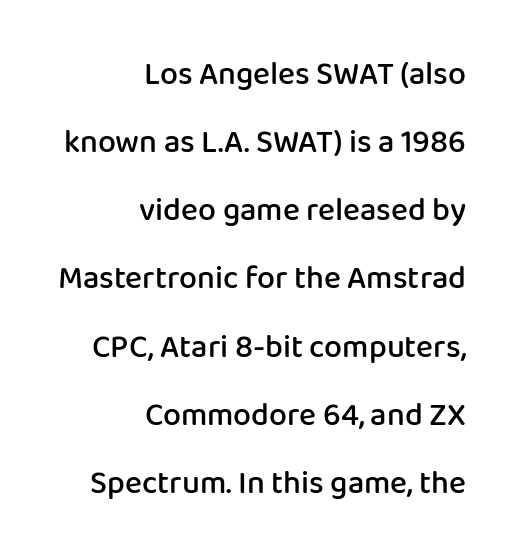
Q: Is the text bold? A: Semi-bold.
Q: Is the text italic (slanted)? A: No, it is upright.
Q: Is the typeface a serif or a sans-serif typeface? A: Sans-serif.
Q: Is the text underlined? A: No.
Q: How is the paragraph aligned? A: Right-aligned.
Q: Is the spacing between letters normal or unusually wide? A: Normal.
Q: Is the spacing between lines tight, normal or loose? A: Loose.
Q: Width (condensed, normal, or wide)? A: Normal.
Q: Stroke contrast? A: Low.
Q: x-height? A: Medium.
Q: Monospaced? A: No.
